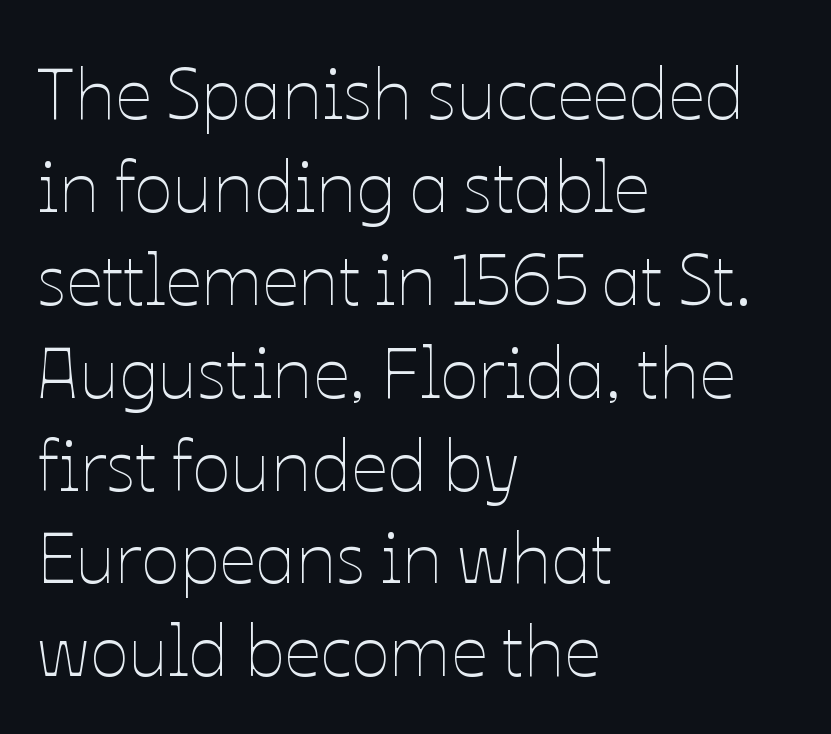
{"italic": "no", "bold": "no", "weight": "thin", "width": "normal", "stroke_contrast": "low", "x_height": "medium", "monospaced": "no", "underline": "no", "align": "left", "line_spacing": "normal", "line_spacing_ratio": 1.29, "letter_spacing": "normal", "letter_spacing_em": 0.0, "glyph_px": 72}
